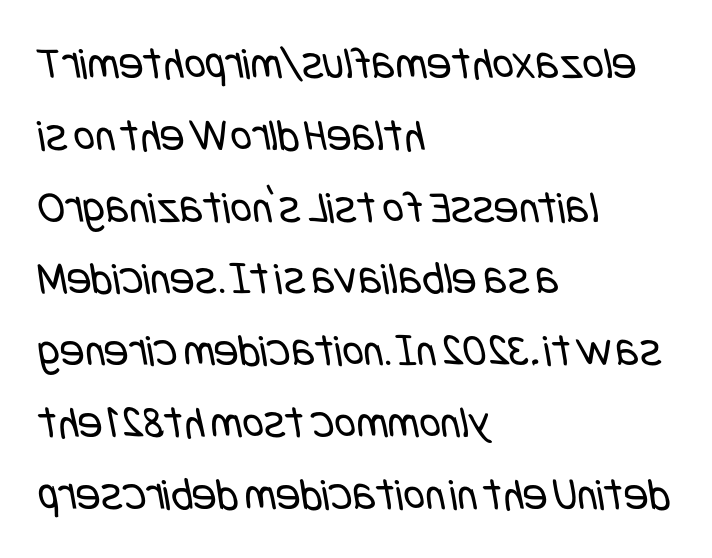
{"serif": "no", "bold": "no", "weight": "regular", "width": "condensed", "stroke_contrast": "low", "x_height": "large", "underline": "no", "align": "left", "line_spacing": "normal", "line_spacing_ratio": 1.56, "letter_spacing": "normal", "letter_spacing_em": 0.0, "glyph_px": 46}
